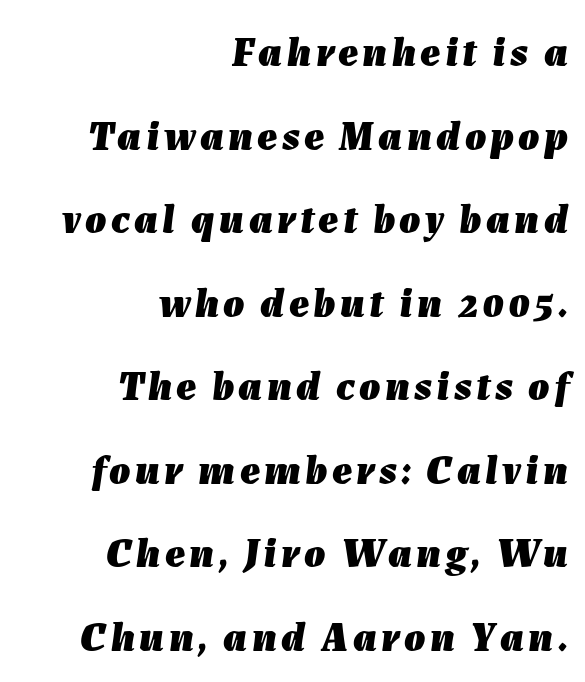
Character widths vary here, with narrow letters taking less room than wide ones. Where is the straight margin? On the right. The characters look thick and weighty, a clear bold. Every character sits at an angle, as italics do. Only glyphs here, with clear space below each row. If you measured baseline to baseline, you'd find a long distance.
